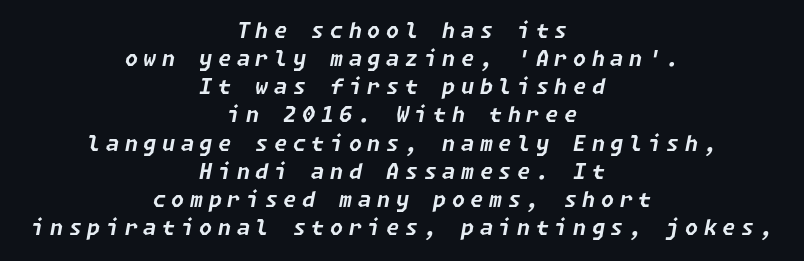
Regarding leading, the lines here are spaced in the standard way. The gap between lines stays unmarked. Every row of glyphs is offset so its center matches the block's center. Strokes here are thick enough to call this a true bold. The gaps between neighbouring characters are conspicuously large.
